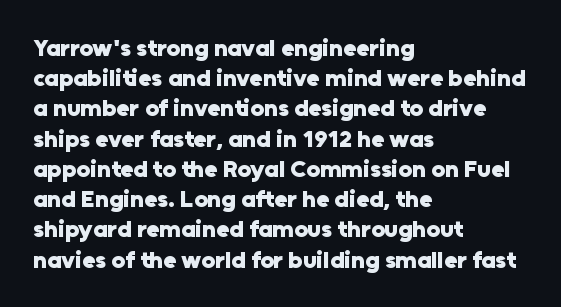
The ragged edge is on the right, which tells us the setting is flush left. The space beneath each line is pristine and unruled. This rendering leaves character spacing at its baseline value. The passage shown stacks its lines at a standard gap. Italic? Not at all — the glyphs are vertical. Emphasis by weight is at full strength: bold.
